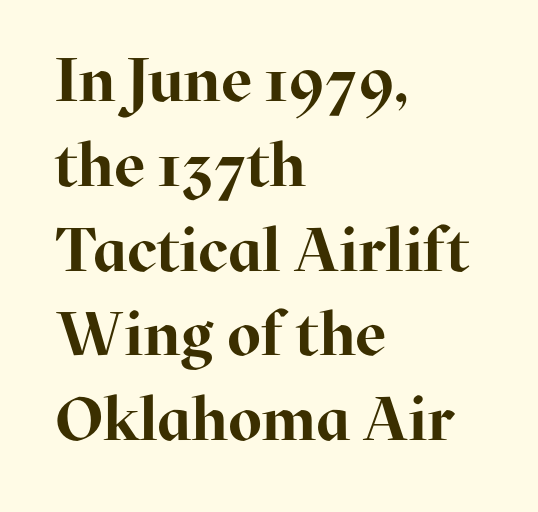
The zone under the glyphs is completely vacant. Italic? Not at all — the glyphs are vertical. This rendering leaves character spacing at its baseline value. Think of a printed novel: that variable character pitch is what you see here. I'd call this a serif setting — the letters wear small feet.
